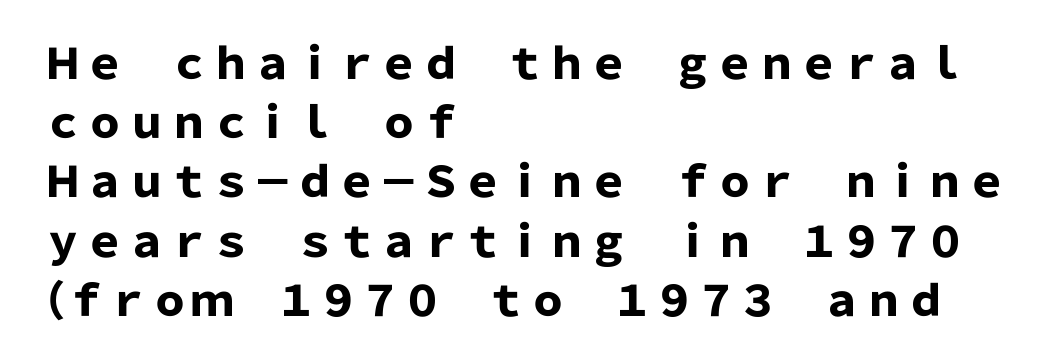
{"serif": "no", "italic": "no", "bold": "yes", "weight": "heavy", "width": "normal", "stroke_contrast": "low", "x_height": "medium", "monospaced": "no", "underline": "no", "align": "left", "line_spacing": "normal", "line_spacing_ratio": 1.41, "letter_spacing": "normal", "letter_spacing_em": 0.0, "glyph_px": 42}
